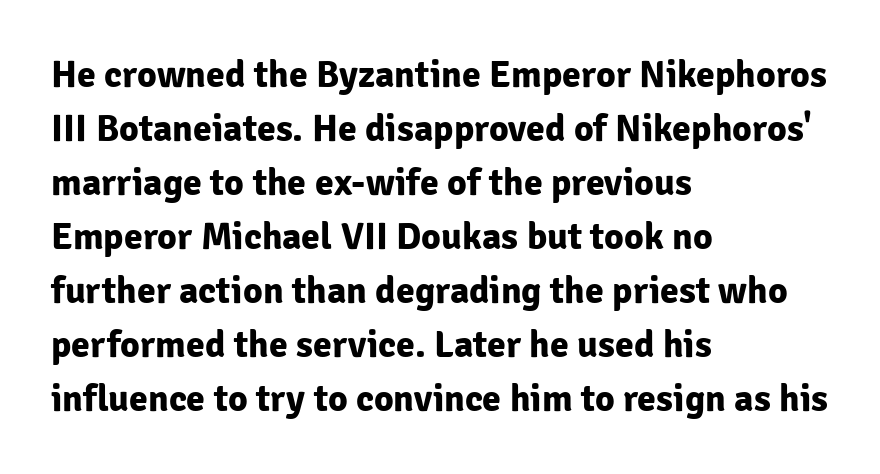
{"serif": "no", "italic": "no", "bold": "yes", "weight": "bold", "width": "normal", "stroke_contrast": "low", "x_height": "medium", "monospaced": "no", "underline": "no", "align": "left", "line_spacing": "normal", "line_spacing_ratio": 1.42, "letter_spacing": "normal", "letter_spacing_em": 0.0, "glyph_px": 38}
